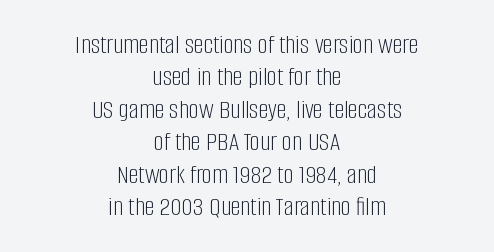
{"serif": "no", "italic": "no", "bold": "no", "weight": "light", "width": "condensed", "stroke_contrast": "low", "x_height": "large", "monospaced": "no", "underline": "no", "align": "center", "line_spacing_ratio": 1.16, "letter_spacing": "normal", "letter_spacing_em": 0.0, "glyph_px": 28}
